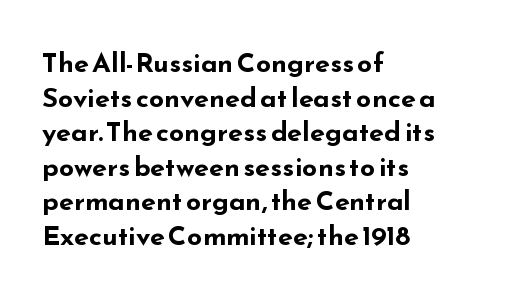
Q: Is the text bold? A: Yes.
Q: Is the text italic (slanted)? A: No, it is upright.
Q: Is the text underlined? A: No.
Q: How is the paragraph aligned? A: Left-aligned.
Q: Is the spacing between letters normal or unusually wide? A: Normal.
Q: Is the spacing between lines tight, normal or loose? A: Normal.
